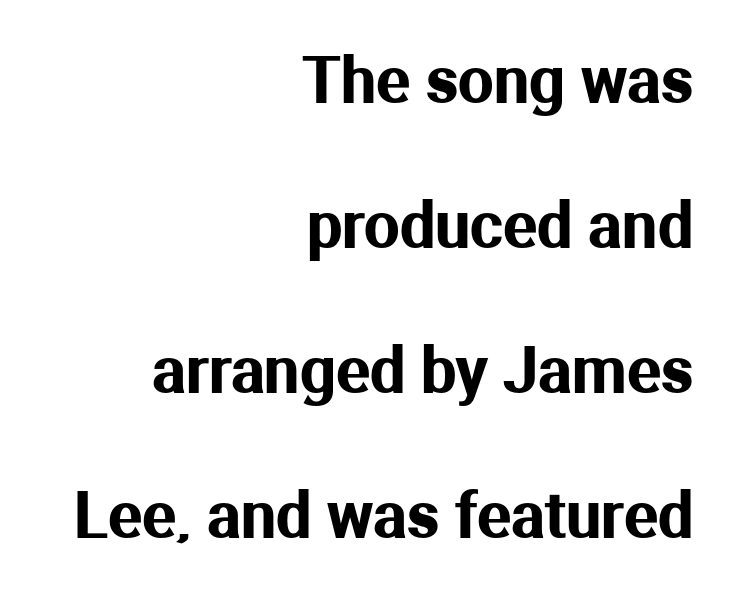
Letterform terminals end flat and unadorned throughout the passage. A roman cut, with each character standing at attention. The passage shown is typed in a proportional face where columns would drift. Rule under the text: the space is simply empty.
